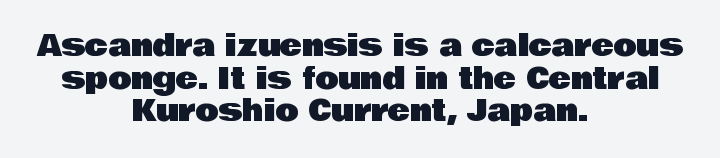
The image shows 30 px sans-serif type, upright; set centered, tight line spacing (1.09x), normal letter spacing, not underlined; low stroke contrast and a large x-height.
